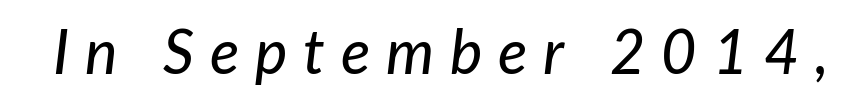
Would a proofreader flag this as italicized? Yes. The area under the type is left untouched. Note the varied advance widths — an 'i' is clearly narrower than an 'm'. The letterforms stand isolated, each surrounded by extra space.
